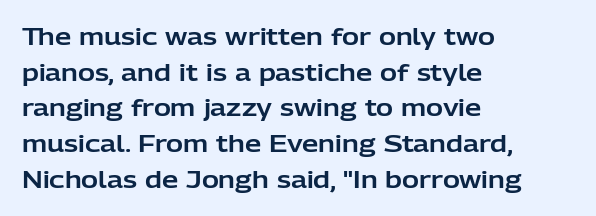
{"italic": "no", "underline": "no", "align": "left", "line_spacing": "normal", "line_spacing_ratio": 1.55, "letter_spacing": "normal", "letter_spacing_em": 0.0, "glyph_px": 23}
